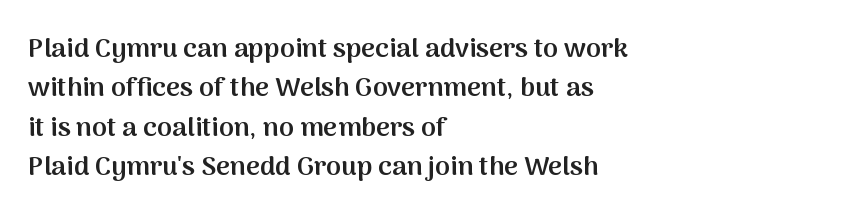
The image shows 27 px text type, upright; set left-aligned, normal line spacing (1.46x), normal letter spacing, not underlined.
